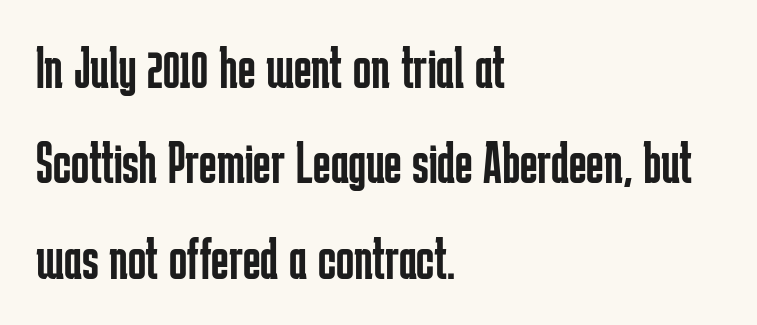
Q: Is the text bold? A: No.
Q: Is the text italic (slanted)? A: No, it is upright.
Q: Is the typeface a serif or a sans-serif typeface? A: Sans-serif.
Q: Is the text underlined? A: No.
Q: How is the paragraph aligned? A: Left-aligned.
Q: Is the spacing between letters normal or unusually wide? A: Normal.
Q: Is the spacing between lines tight, normal or loose? A: Normal.
Q: Width (condensed, normal, or wide)? A: Condensed.
Q: Stroke contrast? A: Low.
Q: x-height? A: Medium.
Q: Monospaced? A: No.
